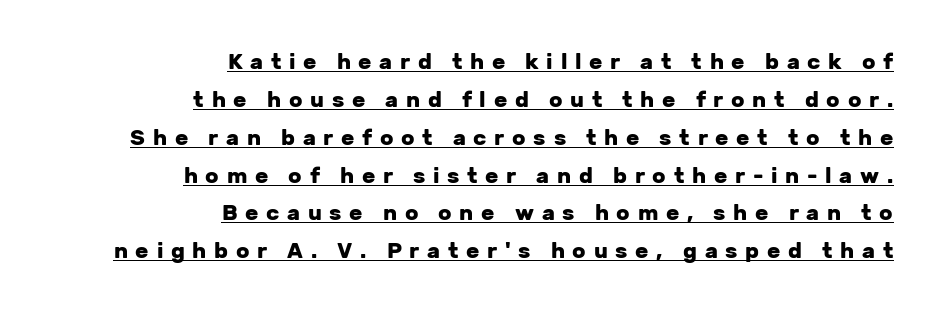
Q: Is the text bold? A: Yes.
Q: Is the text italic (slanted)? A: No, it is upright.
Q: Is the text underlined? A: Yes.
Q: How is the paragraph aligned? A: Right-aligned.
Q: Is the spacing between letters normal or unusually wide? A: Unusually wide.
